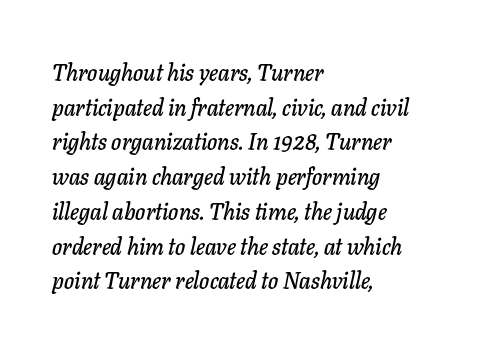
{"italic": "yes", "lean": "right", "slant_degrees": 11, "underline": "no", "align": "left", "line_spacing": "normal", "line_spacing_ratio": 1.51, "letter_spacing": "normal", "letter_spacing_em": 0.0, "glyph_px": 23}
